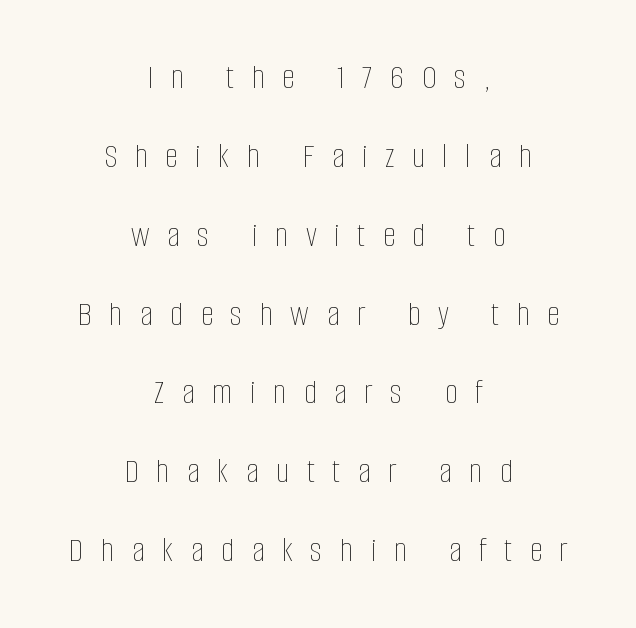
You could fit nearly another row in the gap between these rows. Clear beneath every line of the passage. Tall strokes in this sample are plumb rather than angled. Look at the tracking — it's clearly loosened, letters drifting apart. Which margin do the lines hug? Neither — every line sits in the middle. Each letter keeps its own natural width here, so spacing adapts to shape.
